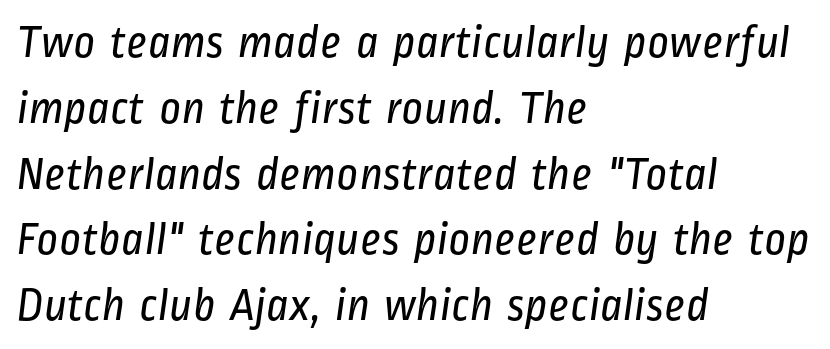
Q: Is the text bold? A: No.
Q: Is the typeface a serif or a sans-serif typeface? A: Sans-serif.
Q: Is the text underlined? A: No.
Q: How is the paragraph aligned? A: Left-aligned.
Q: Is the spacing between letters normal or unusually wide? A: Normal.
Q: Is the spacing between lines tight, normal or loose? A: Normal.
Q: Width (condensed, normal, or wide)? A: Condensed.
Q: Stroke contrast? A: Low.
Q: x-height? A: Medium.
Q: Monospaced? A: No.
